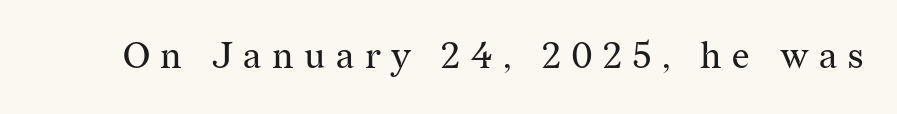
{"serif": "yes", "italic": "no", "bold": "no", "weight": "regular", "width": "normal", "stroke_contrast": "medium", "x_height": "medium", "monospaced": "no", "underline": "no", "letter_spacing": "wide", "letter_spacing_em": 0.28, "glyph_px": 37}
